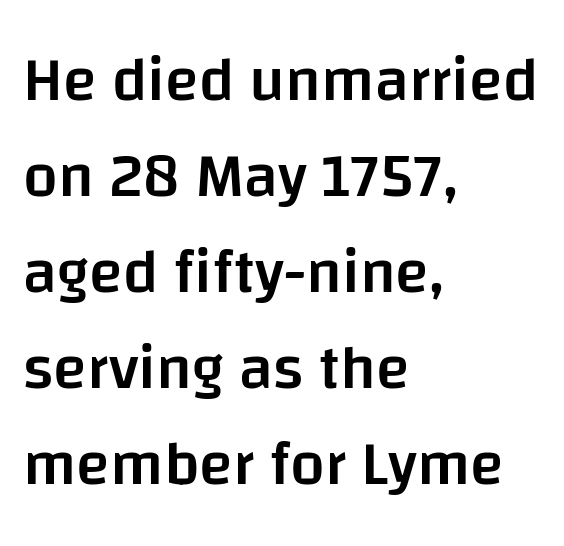
{"serif": "no", "italic": "no", "bold": "semi", "weight": "semibold", "width": "normal", "stroke_contrast": "low", "x_height": "large", "monospaced": "no", "underline": "no", "align": "left", "line_spacing": "normal", "line_spacing_ratio": 1.55, "letter_spacing": "normal", "letter_spacing_em": 0.0, "glyph_px": 62}
